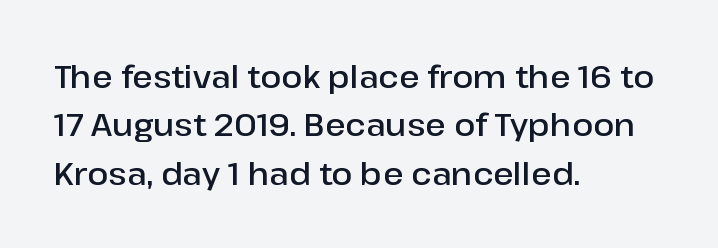
{"serif": "no", "italic": "no", "bold": "semi", "weight": "semibold", "width": "normal", "stroke_contrast": "low", "x_height": "medium", "monospaced": "no", "underline": "no", "align": "left", "line_spacing": "normal", "line_spacing_ratio": 1.56, "letter_spacing": "normal", "letter_spacing_em": 0.0, "glyph_px": 31}
